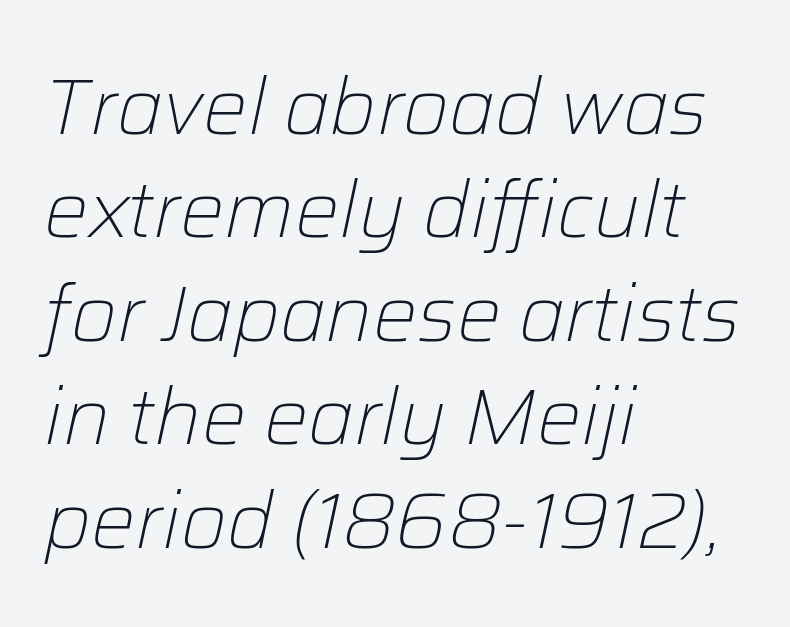
The image shows 79 px light type, italic (leaning right); set left-aligned, normal line spacing (1.31x), normal letter spacing, not underlined; low stroke contrast and a medium x-height.
